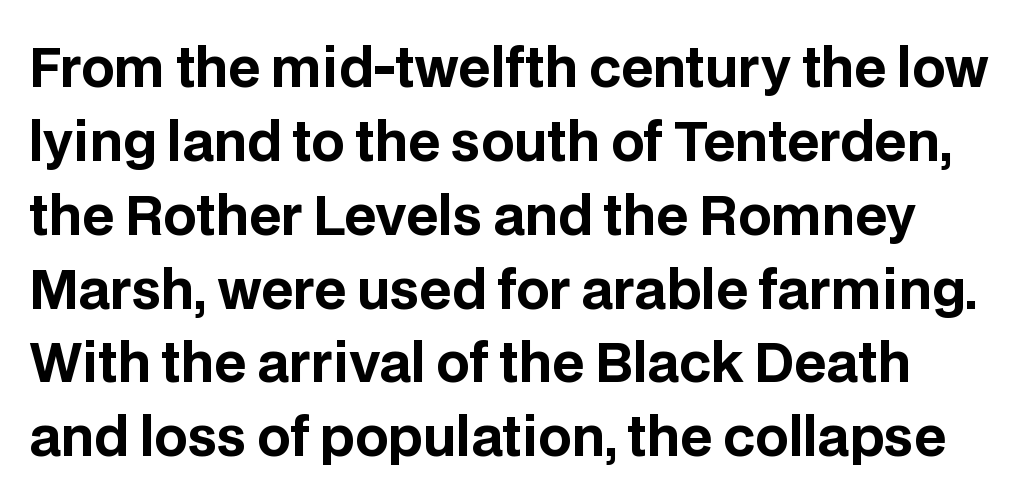
The image shows 52 px bold sans-serif type, upright; set normal line spacing (1.42x), normal letter spacing, not underlined; low stroke contrast and a large x-height.
